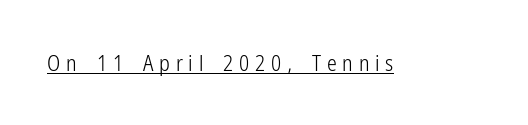
The image shows 22 px text type, upright; set unusually wide letter spacing (+0.26 em), underlined.
